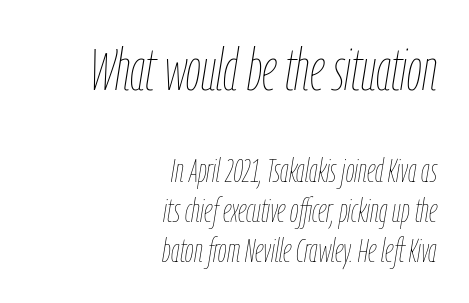
Q: Is the text bold? A: No.
Q: Is the text italic (slanted)? A: Yes, it leans right by about 9 degrees.
Q: Is the text underlined? A: No.
Q: How is the paragraph aligned? A: Right-aligned.
Q: Is the spacing between letters normal or unusually wide? A: Normal.
Q: Which block of text is set in a larger size, the first (top) or the second (bottom)? A: The first (top) one.
Q: Width (condensed, normal, or wide)? A: Condensed.
Q: Stroke contrast? A: Low.
Q: x-height? A: Medium.
Q: Monospaced? A: No.
